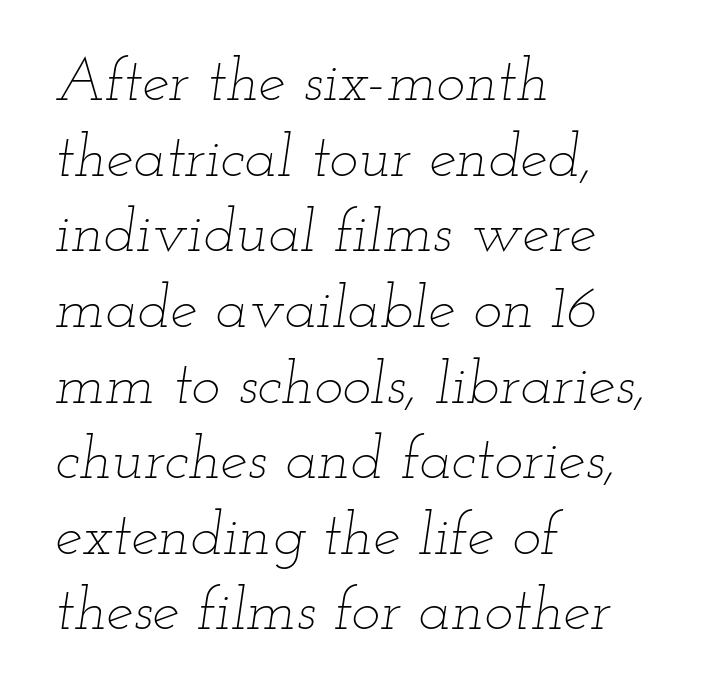
Q: Is the text bold? A: No.
Q: Is the text italic (slanted)? A: Yes, it leans right by about 12 degrees.
Q: Is the text underlined? A: No.
Q: How is the paragraph aligned? A: Left-aligned.
Q: Is the spacing between letters normal or unusually wide? A: Normal.
Q: Width (condensed, normal, or wide)? A: Wide.
Q: Stroke contrast? A: Low.
Q: x-height? A: Small.
Q: Monospaced? A: No.
